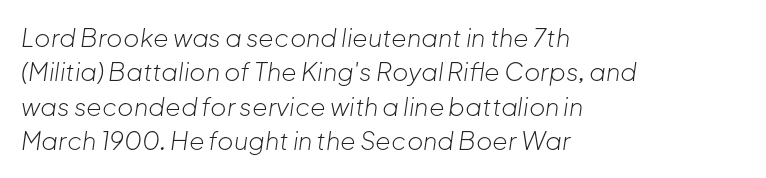
You can tell it's italic because the verticals aren't actually vertical. These lines keep a tight, regular rhythm from letter to letter. Beneath every word, the page is bare. Interline gaps are of average width in this sample.
